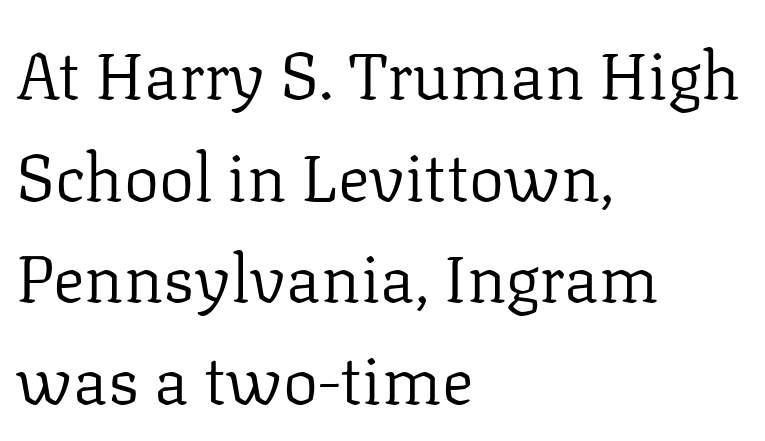
Q: Is the text bold? A: No.
Q: Is the text italic (slanted)? A: No, it is upright.
Q: Is the typeface a serif or a sans-serif typeface? A: Serif.
Q: Is the text underlined? A: No.
Q: How is the paragraph aligned? A: Left-aligned.
Q: Is the spacing between letters normal or unusually wide? A: Normal.
Q: Is the spacing between lines tight, normal or loose? A: Normal.
Q: Width (condensed, normal, or wide)? A: Normal.
Q: Stroke contrast? A: Low.
Q: x-height? A: Medium.
Q: Monospaced? A: No.
